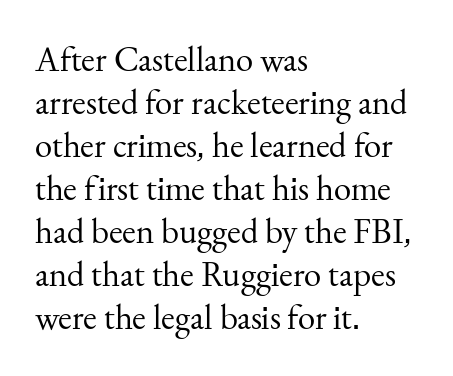
Are there feet on the stems? There are — it's a serif. In terms of posture, this sample is upright. The typesetting does not lean heavy: it is not bold. You could not count columns in this text — the font is proportionally spaced.
